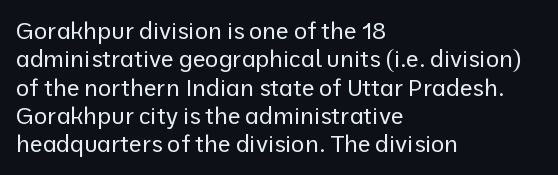
{"italic": "no", "bold": "no", "underline": "no", "align": "left", "line_spacing_ratio": 1.23, "letter_spacing": "normal", "letter_spacing_em": 0.0, "glyph_px": 23}
